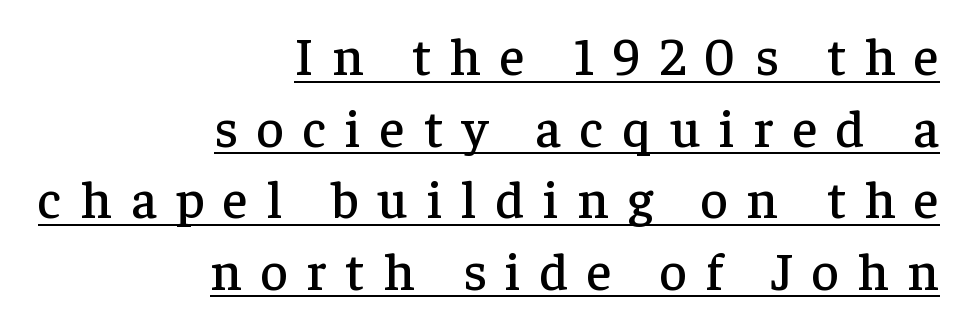
The image shows 53 px serif type, upright; set right-aligned, normal line spacing (1.35x), unusually wide letter spacing (+0.36 em), underlined; low stroke contrast and a medium x-height.
